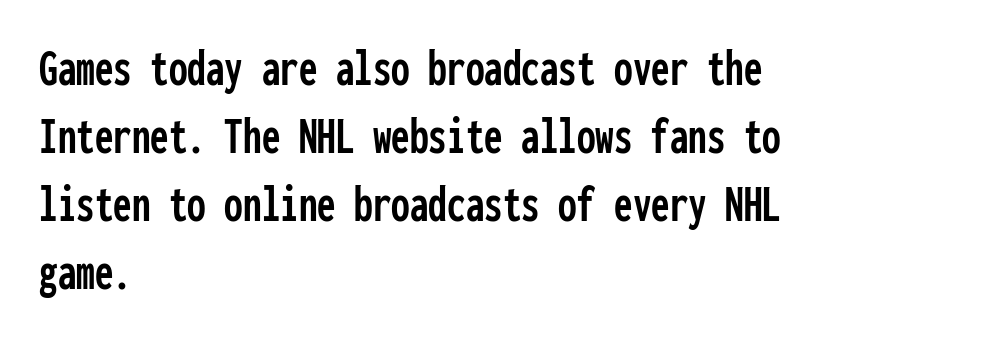
{"serif": "no", "italic": "no", "width": "condensed", "stroke_contrast": "low", "x_height": "medium", "monospaced": "yes", "underline": "no", "align": "left", "line_spacing": "normal", "line_spacing_ratio": 1.28, "letter_spacing": "normal", "letter_spacing_em": 0.0, "glyph_px": 53}
